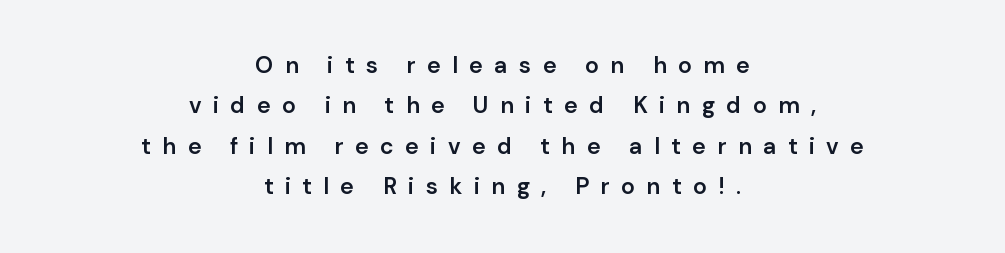
Notice how the passage keeps no hard edge, just a central spine. The horizontal fit of the characters is loose and conspicuously gappy. Nope, not italic — everything's standing straight. On the weight axis this lands at semibold, roughly 600. The space beneath each line is pristine and unruled.
